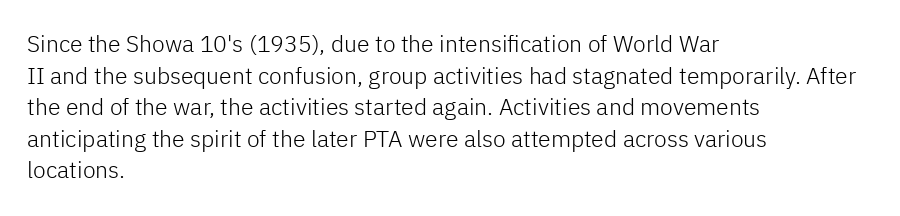
Q: Is the text bold? A: No.
Q: Is the text italic (slanted)? A: No, it is upright.
Q: Is the text underlined? A: No.
Q: How is the paragraph aligned? A: Left-aligned.
Q: Is the spacing between letters normal or unusually wide? A: Normal.
Q: Is the spacing between lines tight, normal or loose? A: Normal.
